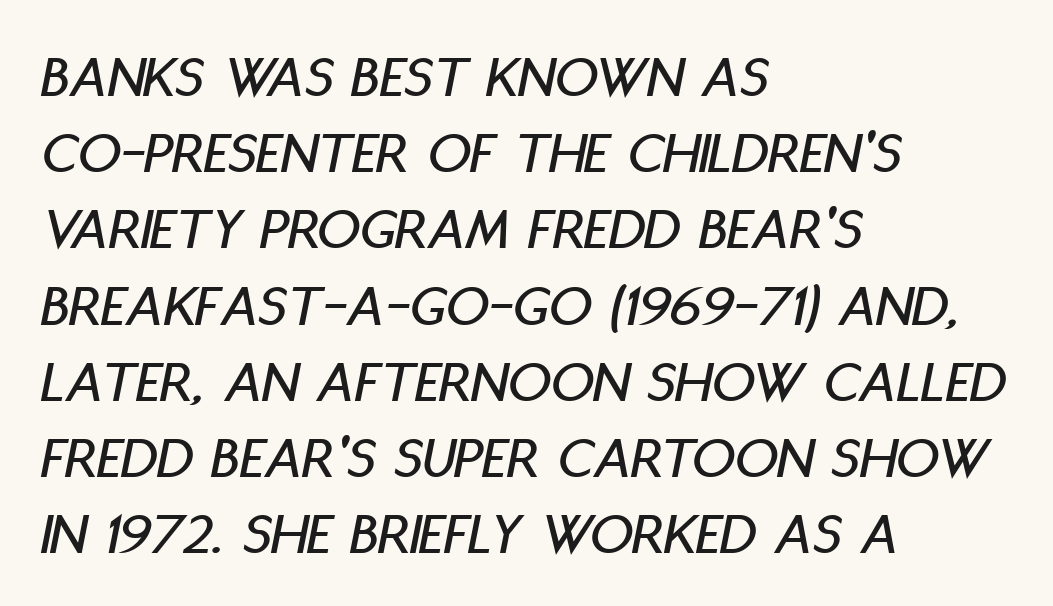
{"italic": "yes", "lean": "right", "slant_degrees": 11, "width": "condensed", "stroke_contrast": "low", "x_height": "large", "monospaced": "no", "underline": "no", "align": "left", "line_spacing": "normal", "line_spacing_ratio": 1.27, "letter_spacing": "normal", "letter_spacing_em": 0.0, "glyph_px": 60}
